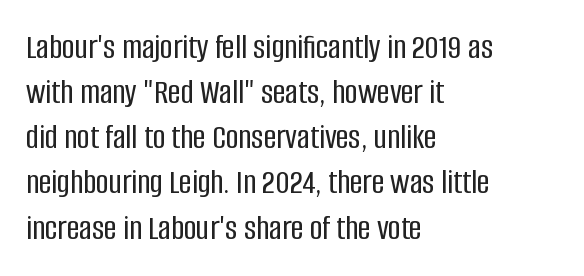
If you drew a ruler down the left edge, every line would touch it. Stroke terminals: plain, sans-serif. Think of a printed novel: that variable character pitch is what you see here. The tracking reads as untouched default to a designer's eye. Successive baselines arrive at the customary interval. The specimen reads as upright at a glance.
